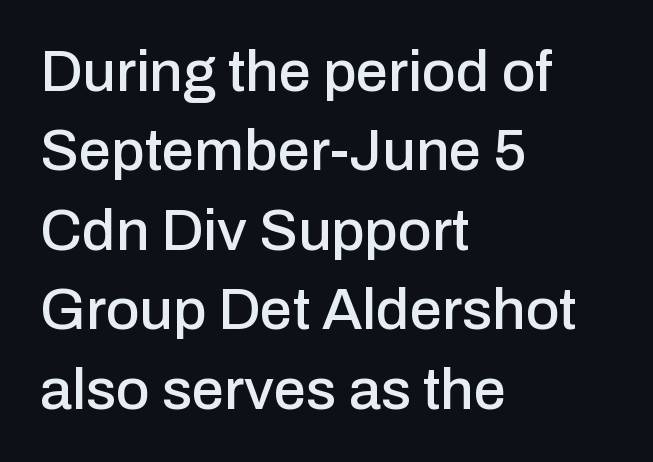
Q: Is the text italic (slanted)? A: No, it is upright.
Q: Is the typeface a serif or a sans-serif typeface? A: Sans-serif.
Q: Is the text underlined? A: No.
Q: How is the paragraph aligned? A: Left-aligned.
Q: Is the spacing between letters normal or unusually wide? A: Normal.
Q: Is the spacing between lines tight, normal or loose? A: Normal.
Q: Width (condensed, normal, or wide)? A: Normal.
Q: Stroke contrast? A: Low.
Q: x-height? A: Medium.
Q: Monospaced? A: No.
